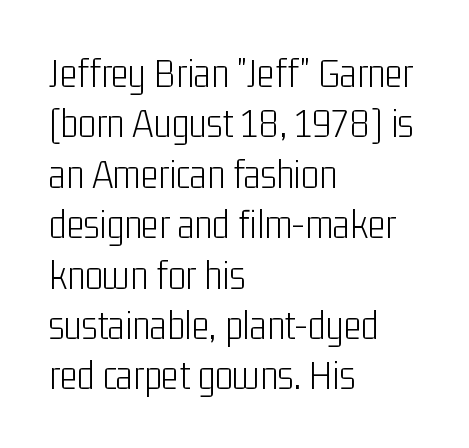
The image shows 42 px light, condensed sans-serif type, upright; set left-aligned, line spacing 1.2x, normal letter spacing, not underlined; low stroke contrast and a medium x-height.
